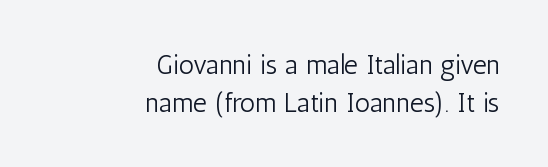
The image shows 27 px text type, upright; set right-aligned, normal line spacing (1.4x), normal letter spacing, not underlined.
